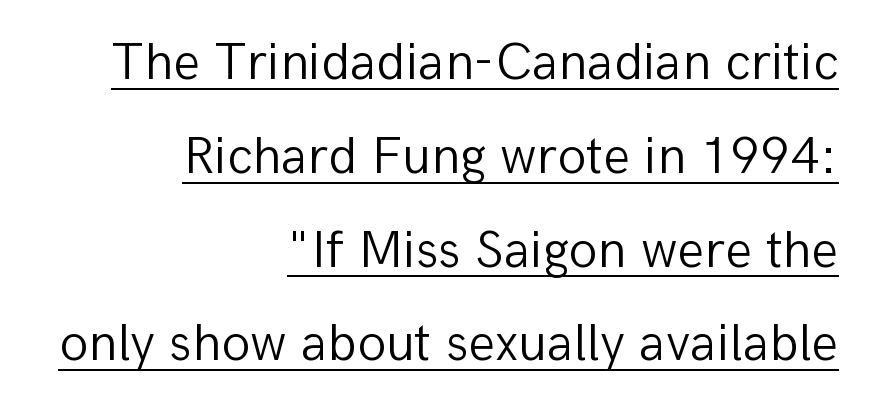
Q: Is the text bold? A: No.
Q: Is the text italic (slanted)? A: No, it is upright.
Q: Is the typeface a serif or a sans-serif typeface? A: Sans-serif.
Q: Is the text underlined? A: Yes.
Q: How is the paragraph aligned? A: Right-aligned.
Q: Is the spacing between letters normal or unusually wide? A: Normal.
Q: Width (condensed, normal, or wide)? A: Normal.
Q: Stroke contrast? A: Low.
Q: x-height? A: Medium.
Q: Monospaced? A: No.
